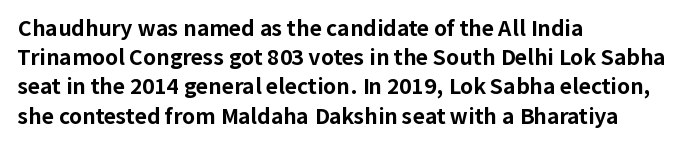
Q: Is the text bold? A: Yes.
Q: Is the text italic (slanted)? A: No, it is upright.
Q: Is the text underlined? A: No.
Q: How is the paragraph aligned? A: Left-aligned.
Q: Is the spacing between letters normal or unusually wide? A: Normal.
Q: Is the spacing between lines tight, normal or loose? A: Normal.
